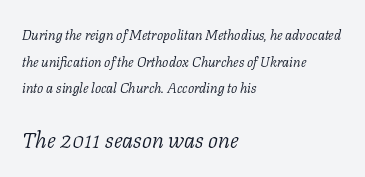
The image shows 22 px text type, italic (leaning right); set left-aligned, loose line spacing (1.91x), normal letter spacing, not underlined; the second (bottom) block is 1.57x larger.
